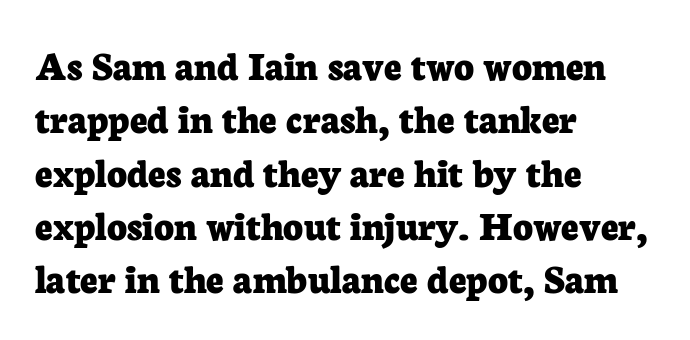
{"serif": "yes", "italic": "no", "bold": "yes", "weight": "bold", "width": "normal", "stroke_contrast": "low", "x_height": "medium", "monospaced": "no", "underline": "no", "align": "left", "line_spacing_ratio": 1.24, "letter_spacing": "normal", "letter_spacing_em": 0.0, "glyph_px": 43}
